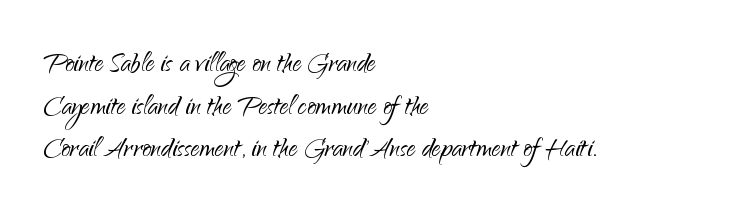
{"serif": "no", "bold": "no", "weight": "light", "width": "normal", "stroke_contrast": "low", "x_height": "small", "monospaced": "no", "underline": "no", "align": "left", "line_spacing_ratio": 1.22, "letter_spacing": "normal", "letter_spacing_em": 0.0, "glyph_px": 35}
